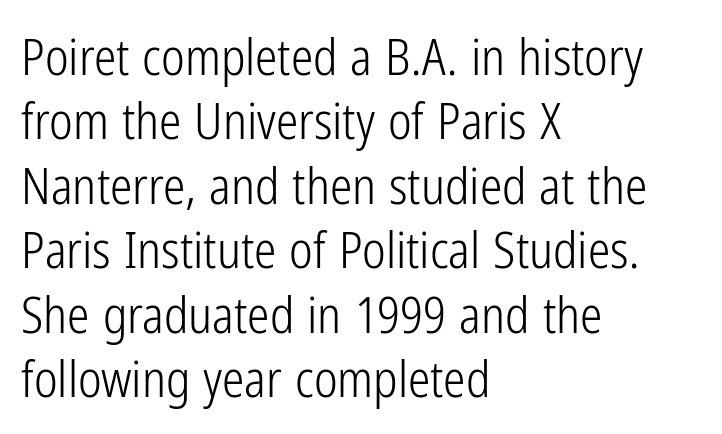
Q: Is the text bold? A: No.
Q: Is the text italic (slanted)? A: No, it is upright.
Q: Is the typeface a serif or a sans-serif typeface? A: Sans-serif.
Q: Is the text underlined? A: No.
Q: How is the paragraph aligned? A: Left-aligned.
Q: Is the spacing between letters normal or unusually wide? A: Normal.
Q: Is the spacing between lines tight, normal or loose? A: Normal.
Q: Width (condensed, normal, or wide)? A: Condensed.
Q: Stroke contrast? A: Low.
Q: x-height? A: Medium.
Q: Monospaced? A: No.
